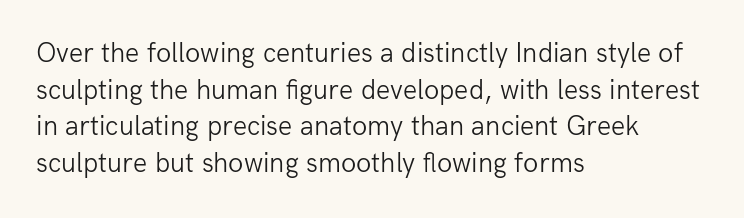
Nothing sits at the stroke ends, so this counts as sans-serif. Do the characters align in a grid? No, the font is proportional. Between one letter and the next there's only the usual sliver of space. Rendered with straight, roman letterforms. Glance below the letters and you will spot only blank space. Is this a heavy cut? Hardly; it is regular or lighter.
